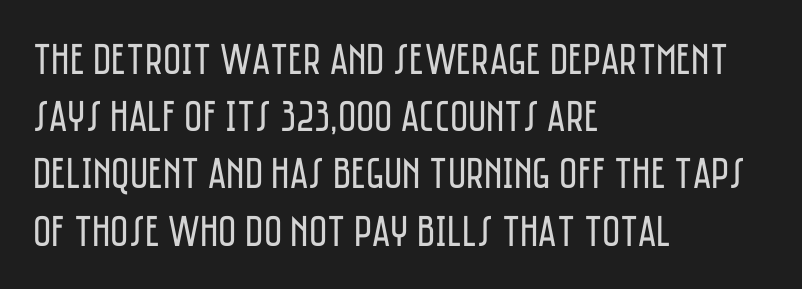
Does the copy run flush right? No — it runs flush left. The type family on display is of the sans-serif kind. No chunkiness to these letters — they're not bold. Tall strokes in this sample are plumb rather than angled.
